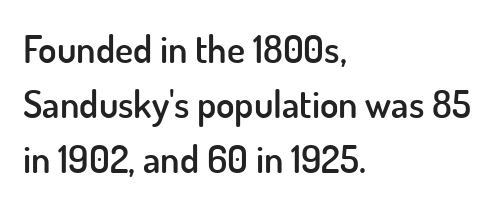
Honestly, the row spacing looks completely unremarkable. One-word summary of the alignment: left. Are there feet on the stems? There aren't — it's a sans. Note the varied advance widths — an 'i' is clearly narrower than an 'm'. Summary of weight: moderately heavy, a semibold.
